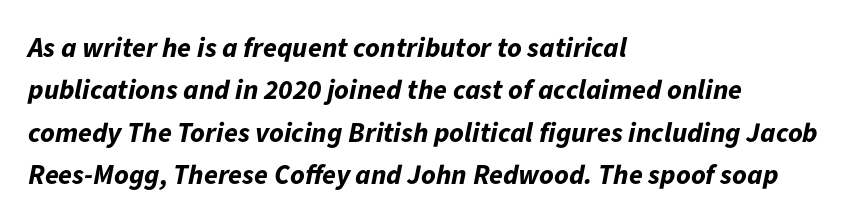
Horizontal bands of white between lines are of average thickness. It's the slanting kind of type. The space directly below the letters is spotless. Spacing verdict: proportional, widths tailored to each character.
